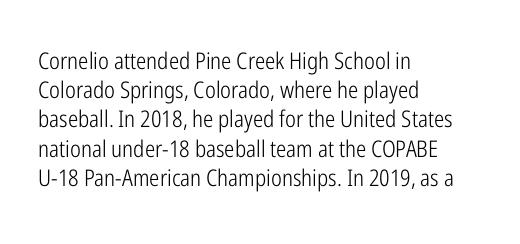
Q: Is the text bold? A: No.
Q: Is the text italic (slanted)? A: No, it is upright.
Q: Is the text underlined? A: No.
Q: How is the paragraph aligned? A: Left-aligned.
Q: Is the spacing between letters normal or unusually wide? A: Normal.
Q: Is the spacing between lines tight, normal or loose? A: Normal.
